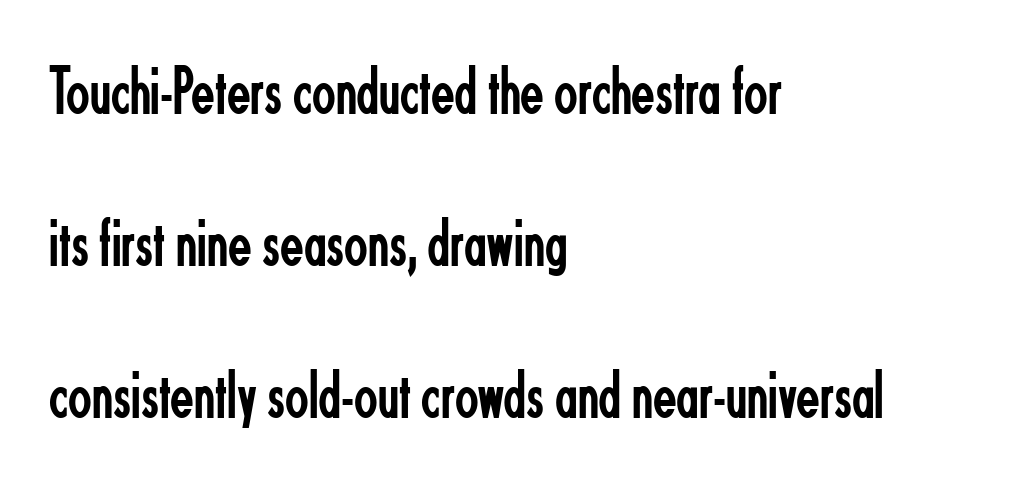
Q: Is the text bold? A: No.
Q: Is the text italic (slanted)? A: No, it is upright.
Q: Is the typeface a serif or a sans-serif typeface? A: Sans-serif.
Q: Is the text underlined? A: No.
Q: How is the paragraph aligned? A: Left-aligned.
Q: Is the spacing between letters normal or unusually wide? A: Normal.
Q: Is the spacing between lines tight, normal or loose? A: Loose.
Q: Width (condensed, normal, or wide)? A: Condensed.
Q: Stroke contrast? A: Low.
Q: x-height? A: Small.
Q: Monospaced? A: No.
